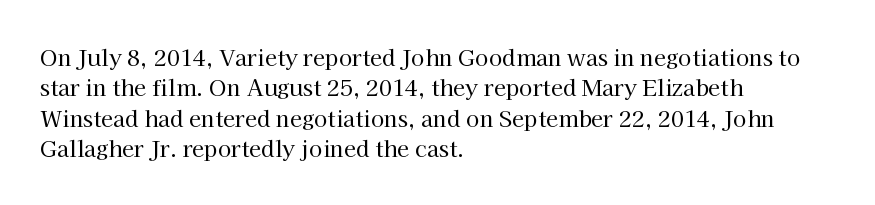
Q: Is the text bold? A: No.
Q: Is the text italic (slanted)? A: No, it is upright.
Q: Is the text underlined? A: No.
Q: How is the paragraph aligned? A: Left-aligned.
Q: Is the spacing between letters normal or unusually wide? A: Normal.
Q: Is the spacing between lines tight, normal or loose? A: Normal.
